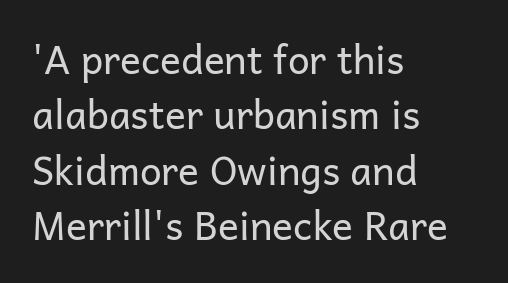
The image shows 39 px regular-weight sans-serif type, upright; set left-aligned, normal line spacing (1.42x), normal letter spacing, not underlined; low stroke contrast and a medium x-height.
